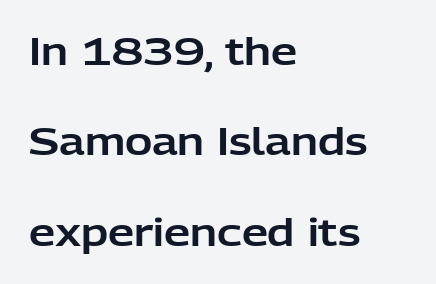
The image shows 37 px sans-serif type, upright; set left-aligned, loose line spacing (2.44x), normal letter spacing, not underlined; low stroke contrast and a medium x-height.
